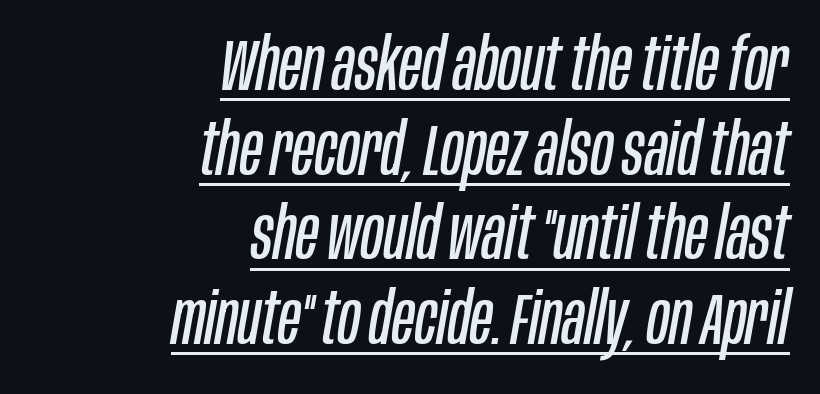
Q: Is the text bold? A: No.
Q: Is the text italic (slanted)? A: Yes, it leans right by about 10 degrees.
Q: Is the text underlined? A: Yes.
Q: How is the paragraph aligned? A: Right-aligned.
Q: Is the spacing between letters normal or unusually wide? A: Normal.
Q: Width (condensed, normal, or wide)? A: Condensed.
Q: Stroke contrast? A: Low.
Q: x-height? A: Large.
Q: Monospaced? A: No.
